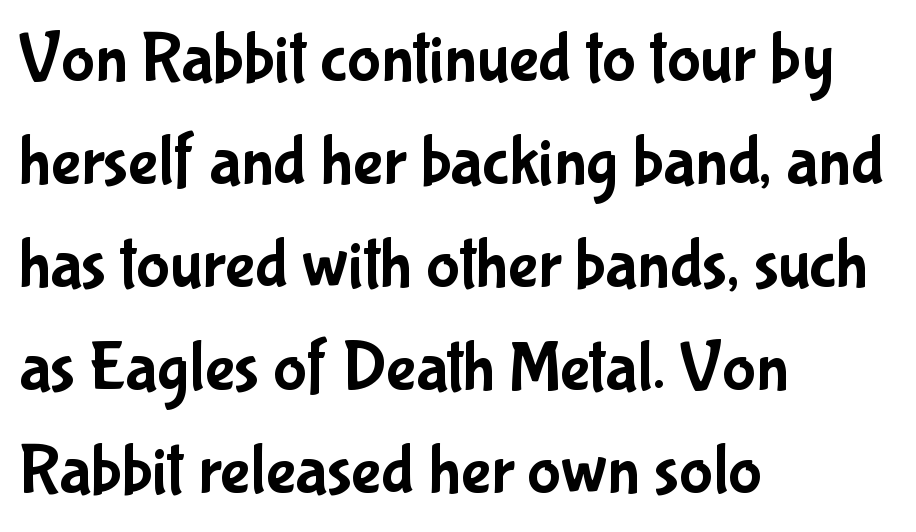
Q: Is the text italic (slanted)? A: No, it is upright.
Q: Is the typeface a serif or a sans-serif typeface? A: Sans-serif.
Q: Is the text underlined? A: No.
Q: How is the paragraph aligned? A: Left-aligned.
Q: Is the spacing between letters normal or unusually wide? A: Normal.
Q: Is the spacing between lines tight, normal or loose? A: Normal.
Q: Width (condensed, normal, or wide)? A: Condensed.
Q: Stroke contrast? A: Low.
Q: x-height? A: Medium.
Q: Monospaced? A: No.
